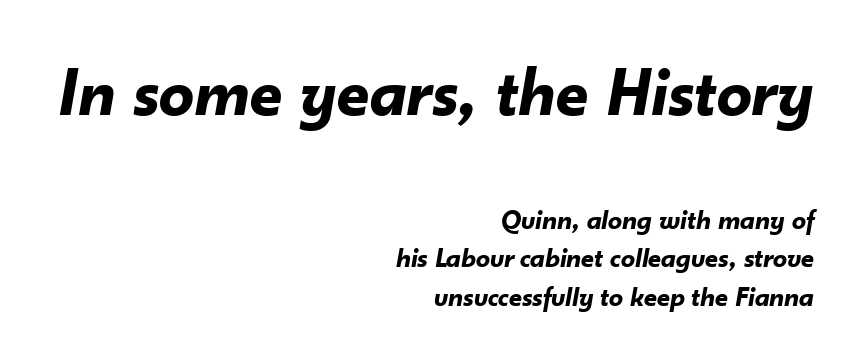
{"italic": "yes", "lean": "right", "slant_degrees": 10, "bold": "yes", "weight": "bold", "width": "normal", "stroke_contrast": "low", "x_height": "small", "monospaced": "no", "underline": "no", "align": "right", "line_spacing": "normal", "line_spacing_ratio": 1.38, "letter_spacing": "normal", "letter_spacing_em": 0.0, "larger_block": "first", "size_ratio": 2.5, "glyph_px": 70}
